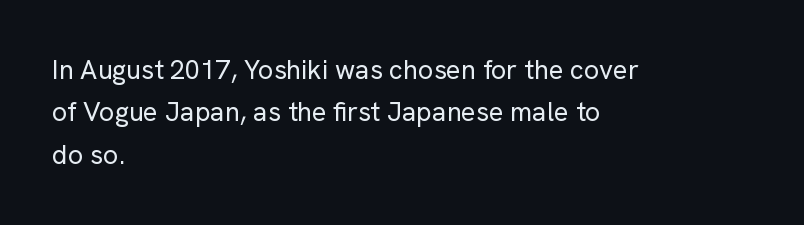
{"italic": "no", "bold": "no", "underline": "no", "align": "left", "line_spacing": "normal", "line_spacing_ratio": 1.57, "letter_spacing": "normal", "letter_spacing_em": 0.0, "glyph_px": 27}
